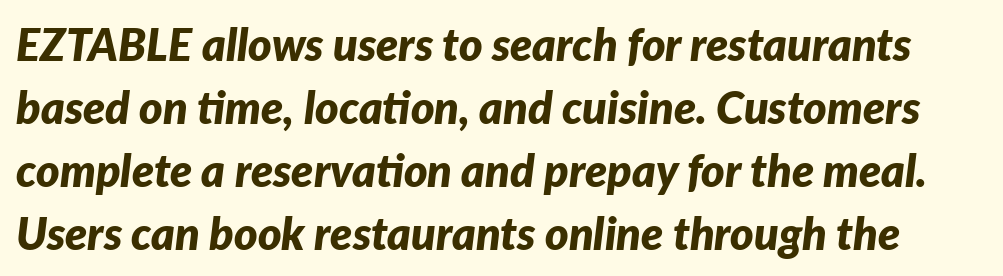
You could not count columns in this text — the font is proportionally spaced. A normal amount of white space separates one row of letters from the next. Clear beneath every line of the passage. Every letter is thick-stroked: bold, no question. Observe the lean: these are italic letterforms. Compared with typical body copy, the letter spacing here is the same.
